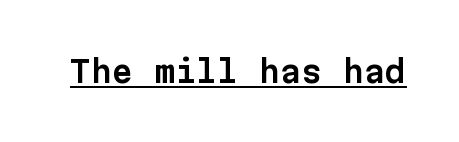
You can see a thin bar hugging the bottom of the glyphs. Here the designer chose a console-style face with uniform glyph widths. Style check: upright. To sum up the face: it is a sans, with no serifs. The type is set solid horizontally, with unmodified tracking.
